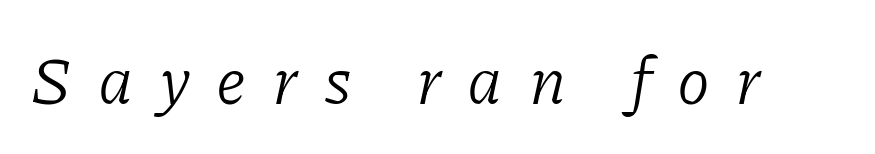
{"serif": "yes", "italic": "yes", "lean": "right", "slant_degrees": 11, "bold": "no", "weight": "light", "width": "normal", "stroke_contrast": "low", "x_height": "medium", "monospaced": "no", "underline": "no", "letter_spacing": "wide", "letter_spacing_em": 0.39, "glyph_px": 67}
